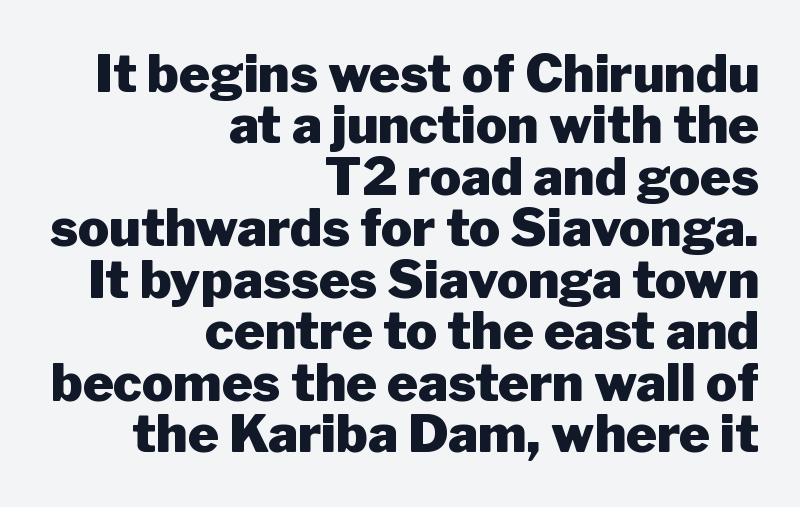
The image shows 52 px heavy sans-serif type, upright; set right-aligned, tight line spacing (0.99x), normal letter spacing, not underlined; low stroke contrast and a medium x-height.
